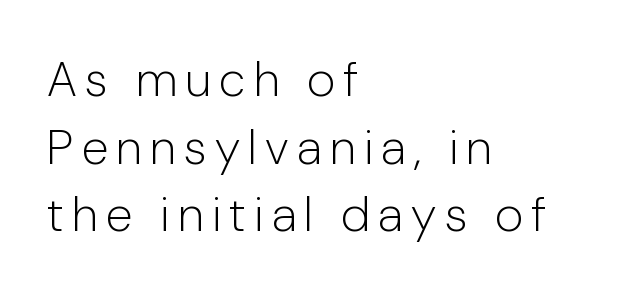
{"serif": "no", "italic": "no", "bold": "no", "weight": "light", "width": "normal", "stroke_contrast": "low", "x_height": "medium", "monospaced": "no", "underline": "no", "align": "left", "line_spacing": "normal", "line_spacing_ratio": 1.38, "glyph_px": 49}
